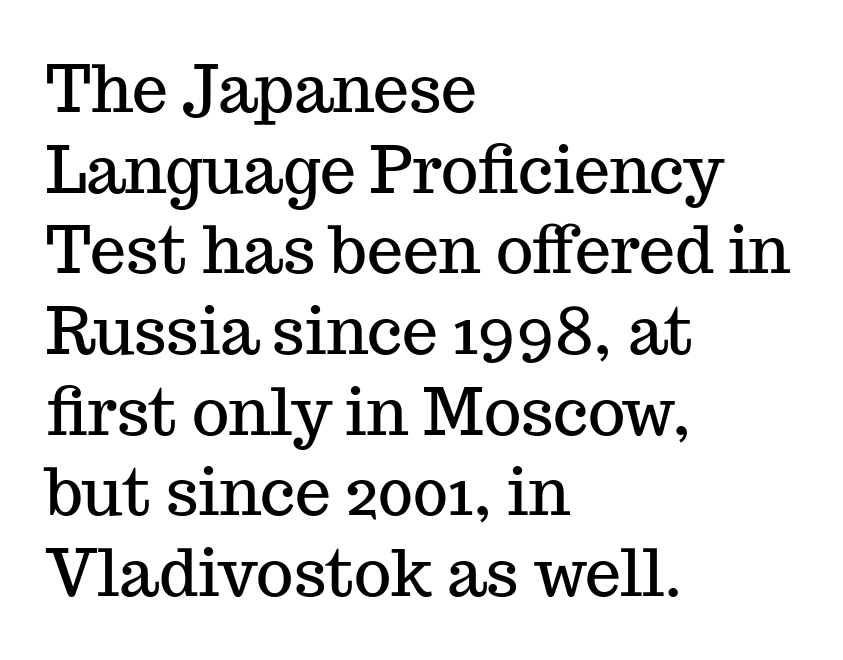
{"serif": "yes", "italic": "no", "width": "normal", "stroke_contrast": "medium", "x_height": "medium", "monospaced": "no", "underline": "no", "align": "left", "line_spacing": "normal", "line_spacing_ratio": 1.26, "letter_spacing": "normal", "letter_spacing_em": 0.0, "glyph_px": 64}
